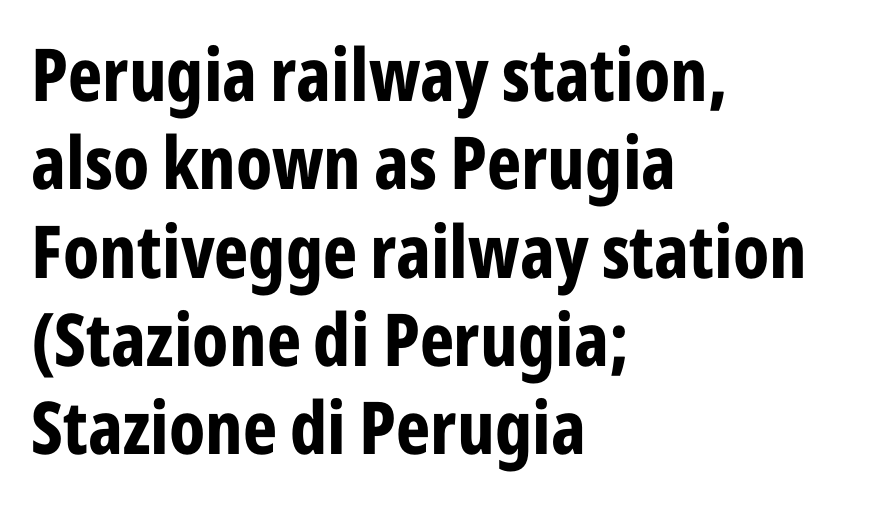
{"serif": "no", "italic": "no", "bold": "yes", "weight": "bold", "width": "condensed", "stroke_contrast": "low", "x_height": "medium", "monospaced": "no", "underline": "no", "align": "left", "line_spacing_ratio": 1.21, "letter_spacing": "normal", "letter_spacing_em": 0.0, "glyph_px": 73}
